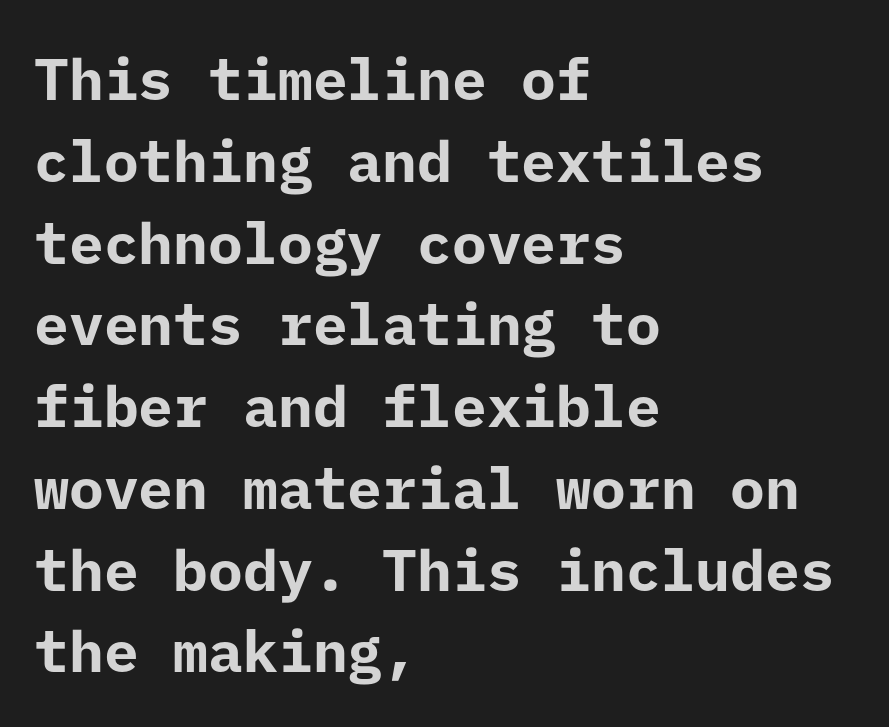
Reading down the block, your eye returns to a fixed left position each line. Interline gaps are of average width in this sample. Every letter is thick-stroked: bold, no question. Every stem runs plumb, perpendicular to the baseline.
